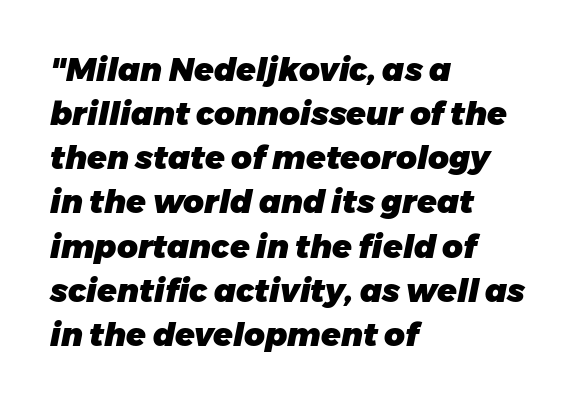
The designer left line spacing at the default. Stroke thickness is high; the sample reads as a true bold. Spacing between characters is what you'd get straight out of the box. Caption: multi-line text, flush left, ragged right. If you drew a line through each stem, it would be angled.
